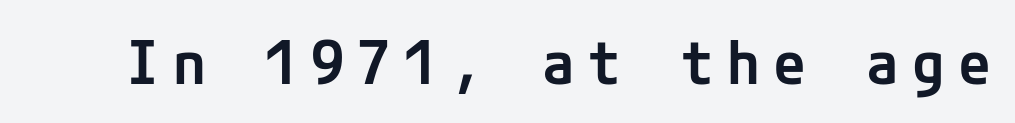
Q: Is the text bold? A: Semi-bold.
Q: Is the text italic (slanted)? A: No, it is upright.
Q: Is the typeface a serif or a sans-serif typeface? A: Sans-serif.
Q: Is the text underlined? A: No.
Q: Is the spacing between letters normal or unusually wide? A: Unusually wide.
Q: Width (condensed, normal, or wide)? A: Normal.
Q: Stroke contrast? A: Low.
Q: x-height? A: Medium.
